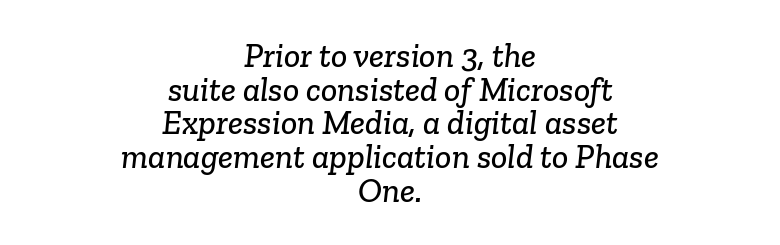
{"serif": "yes", "width": "normal", "stroke_contrast": "low", "x_height": "medium", "monospaced": "no", "underline": "no", "align": "center", "line_spacing": "tight", "line_spacing_ratio": 0.99, "letter_spacing": "normal", "letter_spacing_em": 0.0, "glyph_px": 34}
